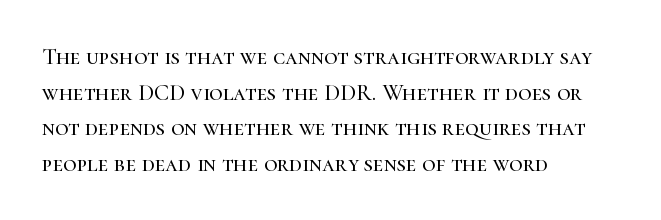
Q: Is the text italic (slanted)? A: No, it is upright.
Q: Is the text underlined? A: No.
Q: How is the paragraph aligned? A: Left-aligned.
Q: Is the spacing between letters normal or unusually wide? A: Normal.
Q: Is the spacing between lines tight, normal or loose? A: Normal.
